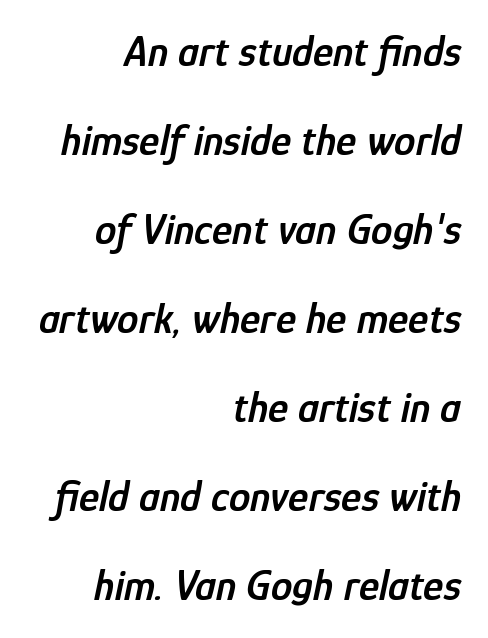
The image shows 43 px semibold, condensed type, italic (leaning right); set right-aligned, loose line spacing (2.07x), normal letter spacing, not underlined; low stroke contrast and a medium x-height.
